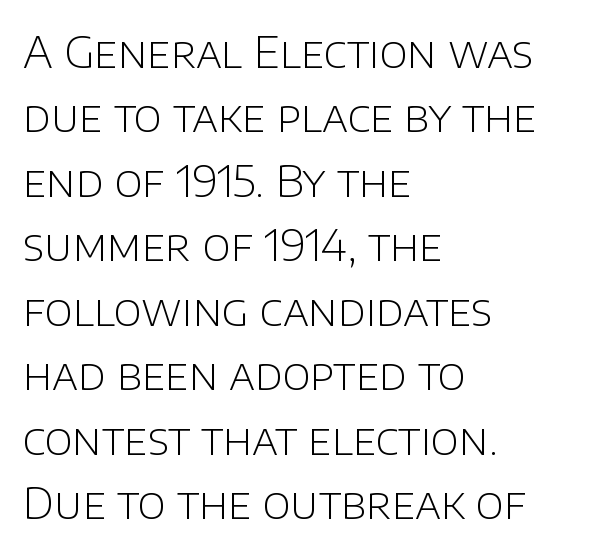
The image shows 43 px light sans-serif type, upright; set left-aligned, normal line spacing (1.5x), normal letter spacing, not underlined; low stroke contrast and a large x-height.
